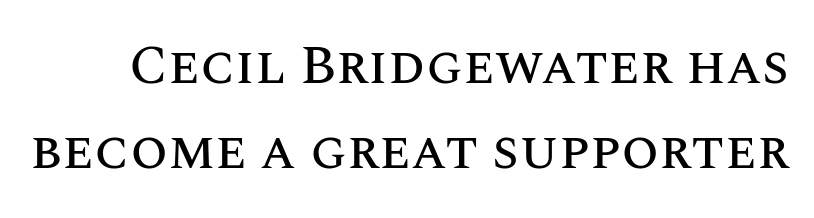
{"italic": "no", "width": "normal", "stroke_contrast": "medium", "x_height": "large", "monospaced": "no", "underline": "no", "line_spacing": "normal", "line_spacing_ratio": 1.57, "letter_spacing": "normal", "letter_spacing_em": 0.0, "glyph_px": 54}
